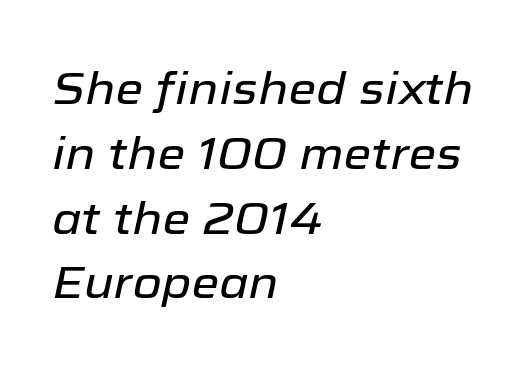
The image shows 45 px text type, italic (leaning right); set left-aligned, normal line spacing (1.44x), normal letter spacing, not underlined; low stroke contrast and a medium x-height.
